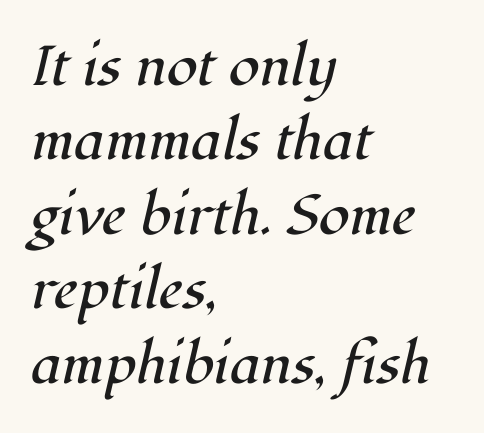
Beneath every word, the page is bare. The compositor pushed each line to the left boundary. The passage shown stacks its lines at a standard gap. Think of a printed novel: that variable character pitch is what you see here. In terms of letterspacing, this is plain default setting.
